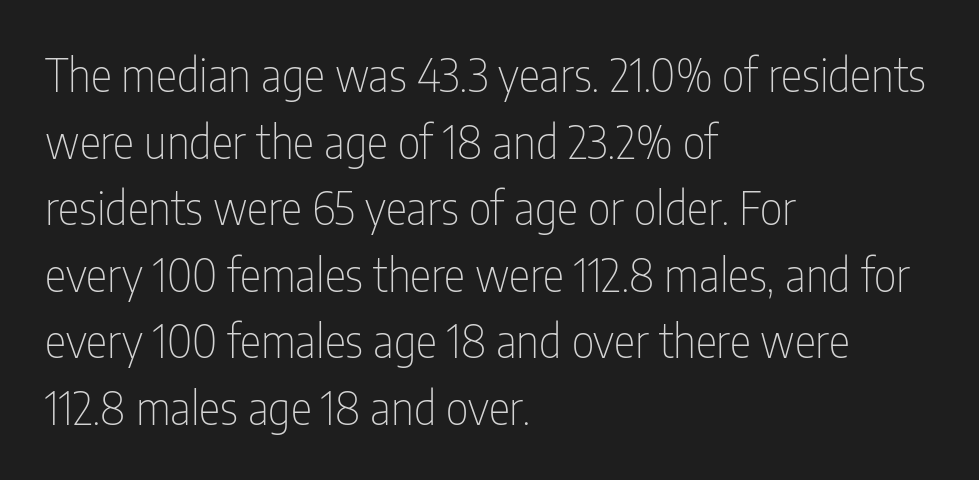
This block has exactly the height ordinary leading produces. Each letter's strokes conclude bluntly, with no projecting serifs. Descender tails drop into unmarked territory. The passage shown is typed in a proportional face where columns would drift. The horizontal fit of the characters is conventional and even.
